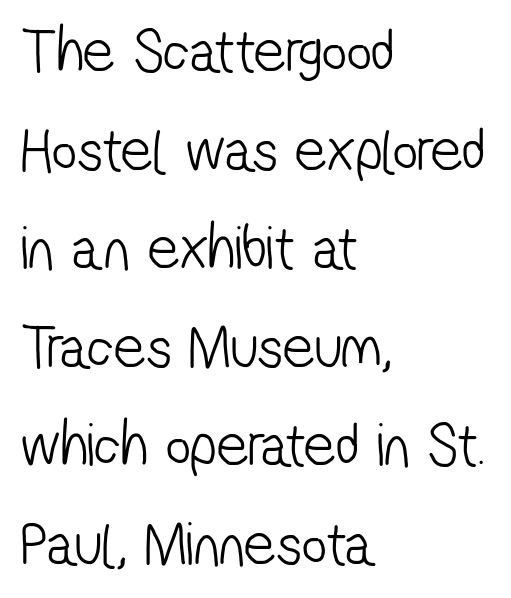
Students, note that the glyphs here touch the page at normal intervals. A quiet, ordinary-to-light weight characterises the typeface. The lines in this sample share a left origin and differ only in where they stop. Is there much room between lines? A standard amount, neither cramped nor airy. Look at the bottom of the vertical strokes: they stop flat, with no serifs. Glance below the letters and you will spot only blank space.
